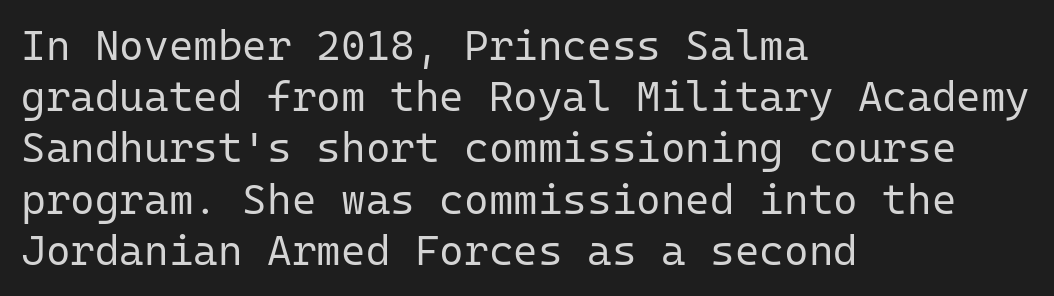
Q: Is the text bold? A: No.
Q: Is the text italic (slanted)? A: No, it is upright.
Q: Is the typeface a serif or a sans-serif typeface? A: Sans-serif.
Q: Is the text underlined? A: No.
Q: How is the paragraph aligned? A: Left-aligned.
Q: Is the spacing between letters normal or unusually wide? A: Normal.
Q: Width (condensed, normal, or wide)? A: Normal.
Q: Stroke contrast? A: Low.
Q: x-height? A: Medium.
Q: Monospaced? A: Yes.
